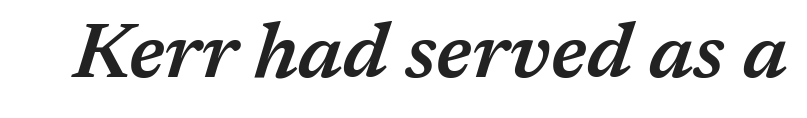
The image shows 77 px semibold type, italic (leaning right); set normal letter spacing, not underlined; medium stroke contrast and a medium x-height.
